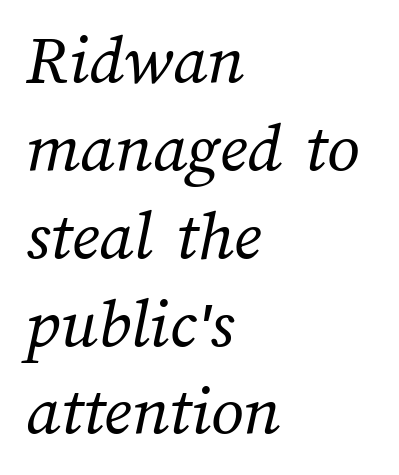
{"bold": "no", "weight": "regular", "width": "normal", "stroke_contrast": "medium", "x_height": "medium", "monospaced": "no", "underline": "no", "align": "left", "line_spacing_ratio": 1.22, "letter_spacing": "normal", "letter_spacing_em": 0.0, "glyph_px": 72}
